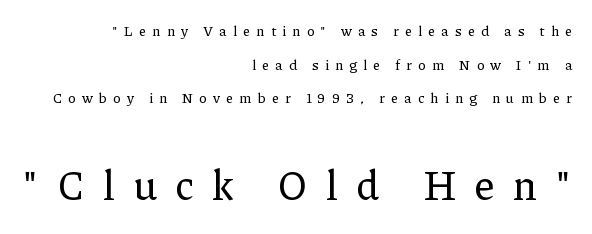
{"serif": "yes", "italic": "no", "width": "normal", "stroke_contrast": "low", "x_height": "medium", "monospaced": "no", "underline": "no", "align": "right", "line_spacing": "loose", "line_spacing_ratio": 2.41, "letter_spacing": "wide", "letter_spacing_em": 0.44, "larger_block": "second", "size_ratio": 2.93, "glyph_px": 41}
